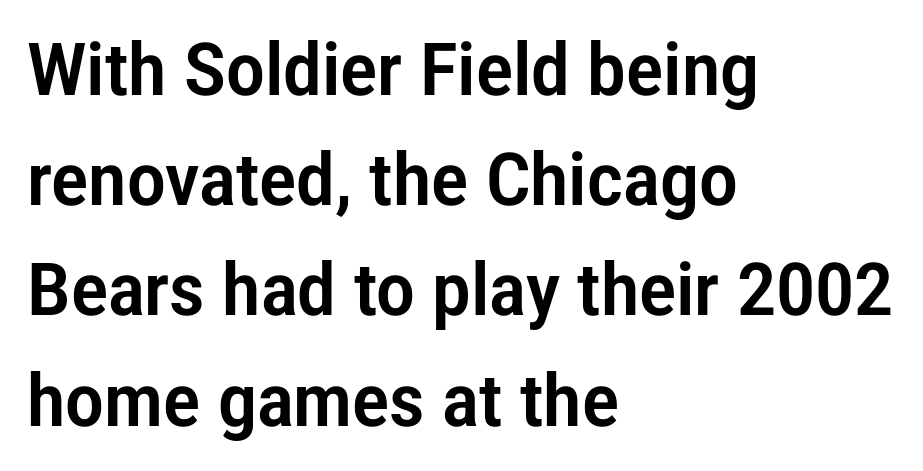
The image shows 73 px condensed sans-serif type, upright; set left-aligned, normal line spacing (1.51x), normal letter spacing, not underlined; low stroke contrast and a medium x-height.
